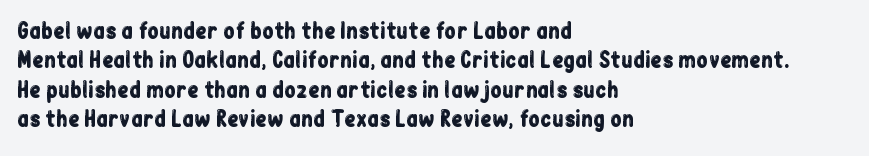
{"italic": "no", "underline": "no", "align": "left", "line_spacing": "normal", "line_spacing_ratio": 1.4, "letter_spacing": "normal", "letter_spacing_em": 0.0, "glyph_px": 21}
